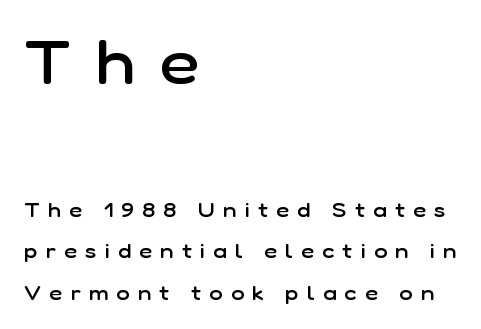
{"serif": "no", "italic": "no", "bold": "semi", "weight": "semibold", "width": "normal", "stroke_contrast": "low", "x_height": "medium", "monospaced": "no", "underline": "no", "align": "left", "line_spacing": "loose", "line_spacing_ratio": 2.08, "letter_spacing": "wide", "letter_spacing_em": 0.42, "larger_block": "first", "size_ratio": 3.0, "glyph_px": 60}
